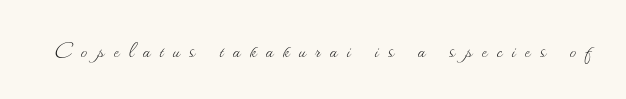
A bare baseline throughout the passage. Counters stay open thanks to moderate or lighter strokes. The letters are spread apart with noticeably loose tracking.
